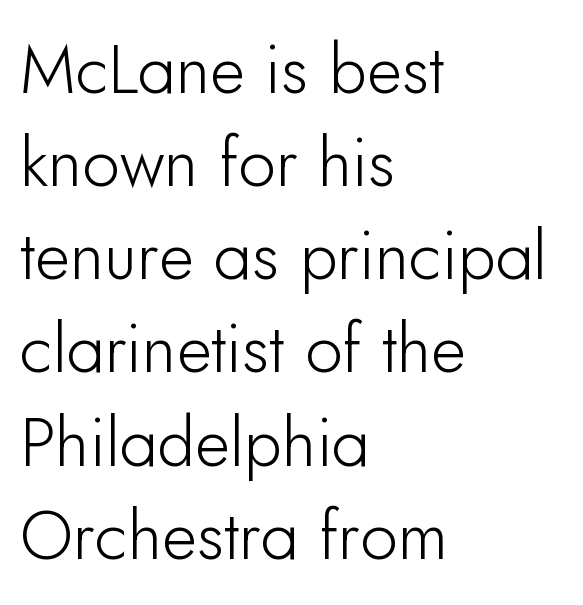
{"serif": "no", "italic": "no", "width": "normal", "stroke_contrast": "low", "x_height": "small", "monospaced": "no", "underline": "no", "align": "left", "line_spacing": "normal", "line_spacing_ratio": 1.37, "letter_spacing": "normal", "letter_spacing_em": 0.0, "glyph_px": 68}
